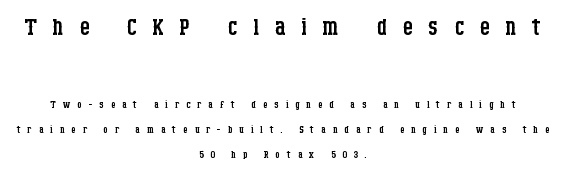
The image shows 32 px regular-weight, condensed serif type, upright; set centered, line spacing 1.79x, unusually wide letter spacing (+0.49 em), not underlined; the first (top) block is 2.29x larger; low stroke contrast and a large x-height.
